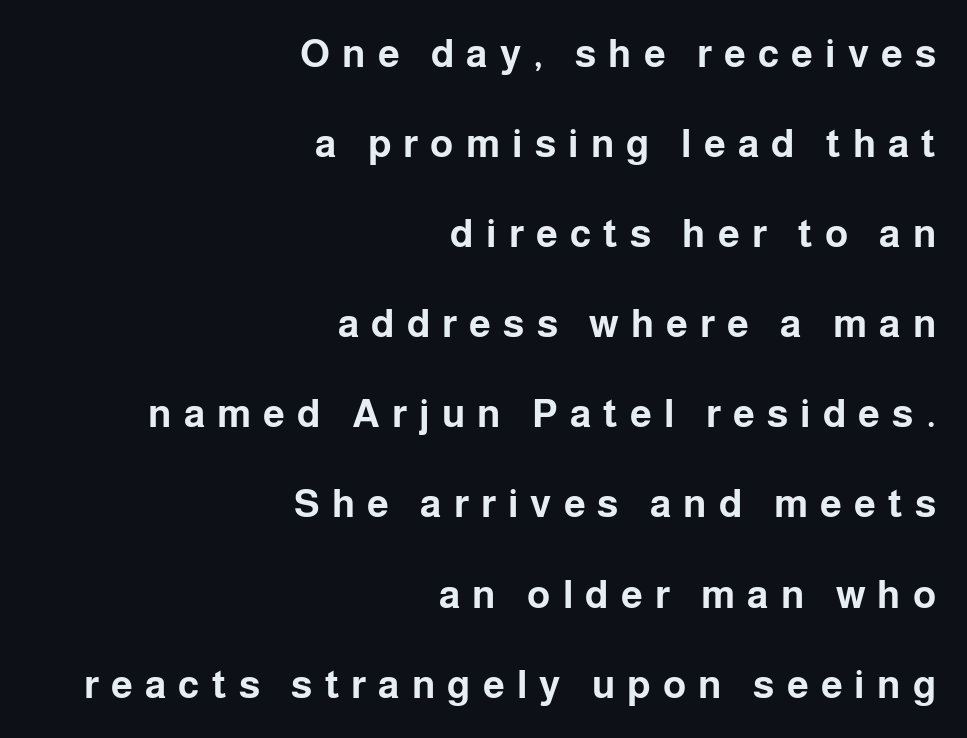
Descender tails drop into unmarked territory. The letters carry no serifs — their stems end cleanly without finishing strokes. The tracking jumps out immediately: characters are airy and widely separated. Character widths vary here, with narrow letters taking less room than wide ones. What's the leading like? Stretched, with rows far apart. The font's upright variant was chosen for this text.
